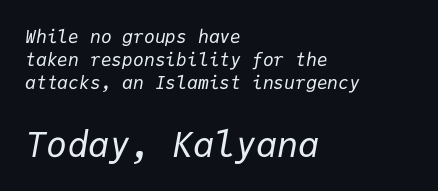
{"italic": "yes", "lean": "right", "slant_degrees": 9, "bold": "no", "weight": "regular", "width": "normal", "stroke_contrast": "low", "x_height": "medium", "monospaced": "yes", "underline": "no", "align": "left", "line_spacing": "normal", "line_spacing_ratio": 1.29, "letter_spacing": "normal", "letter_spacing_em": 0.0, "larger_block": "second", "size_ratio": 1.94, "glyph_px": 35}
